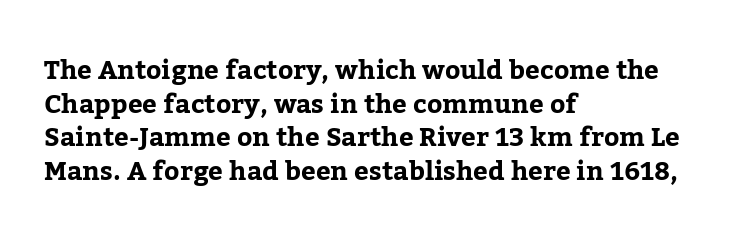
The image shows 26 px bold type, upright; set left-aligned, normal line spacing (1.29x), normal letter spacing, not underlined.
